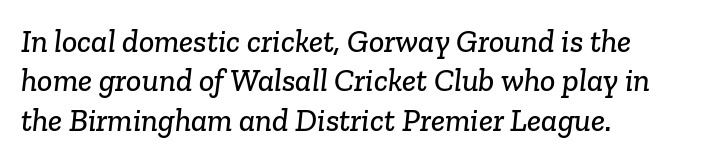
{"serif": "yes", "width": "normal", "stroke_contrast": "low", "x_height": "medium", "monospaced": "no", "underline": "no", "align": "left", "line_spacing_ratio": 1.23, "letter_spacing": "normal", "letter_spacing_em": 0.0, "glyph_px": 32}
